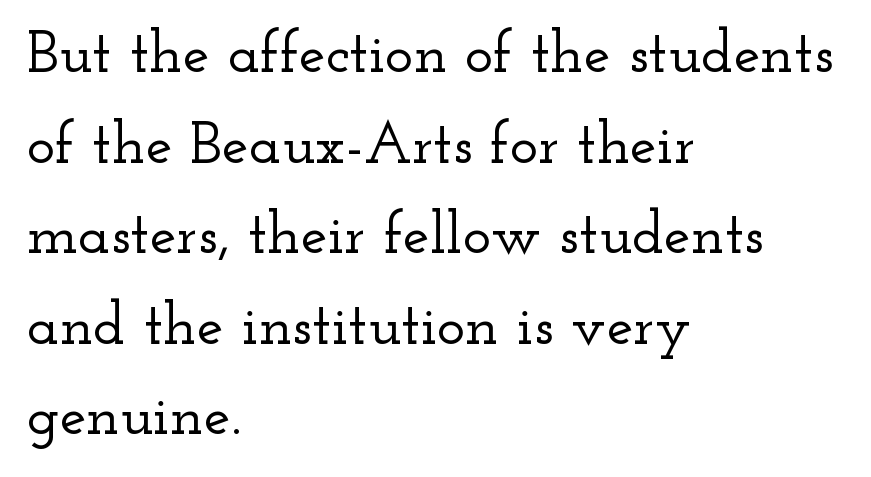
The image shows 60 px wide serif type, upright; set left-aligned, normal line spacing (1.51x), normal letter spacing, not underlined; low stroke contrast and a small x-height.
